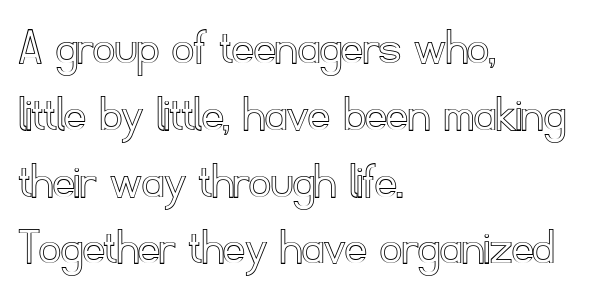
{"italic": "no", "width": "normal", "x_height": "small", "monospaced": "no", "underline": "no", "align": "left", "line_spacing": "normal", "line_spacing_ratio": 1.26, "letter_spacing": "normal", "letter_spacing_em": 0.0, "glyph_px": 53}
